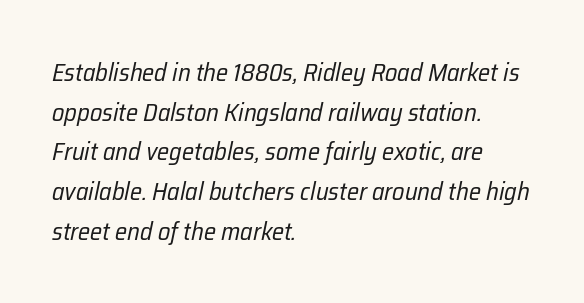
Descenders are the only things crossing below the line. Default kerning and tracking; the words read as compact shapes. The rendering applies a slant to the glyphs. Is this a heavy cut? Hardly; it is regular or lighter.
